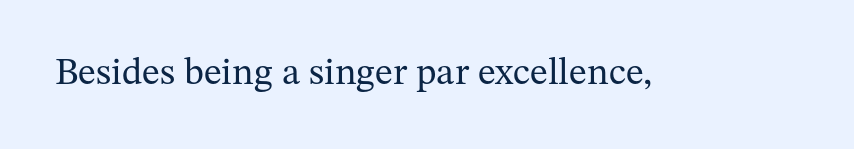
The image shows 38 px regular-weight serif type, upright; set normal letter spacing, not underlined; medium stroke contrast and a medium x-height.
